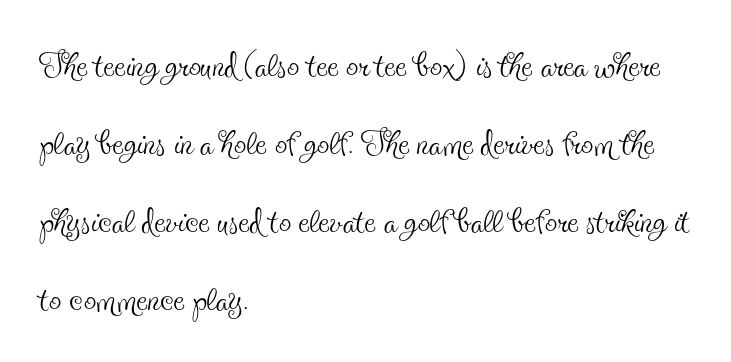
The image shows 49 px thin, condensed serif type; set left-aligned, normal line spacing (1.59x), normal letter spacing, not underlined; a small x-height.
